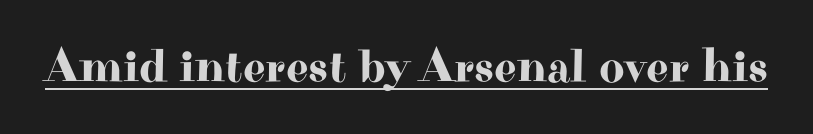
The image shows 49 px wide serif type, upright; set normal letter spacing, underlined; high stroke contrast and a small x-height.
